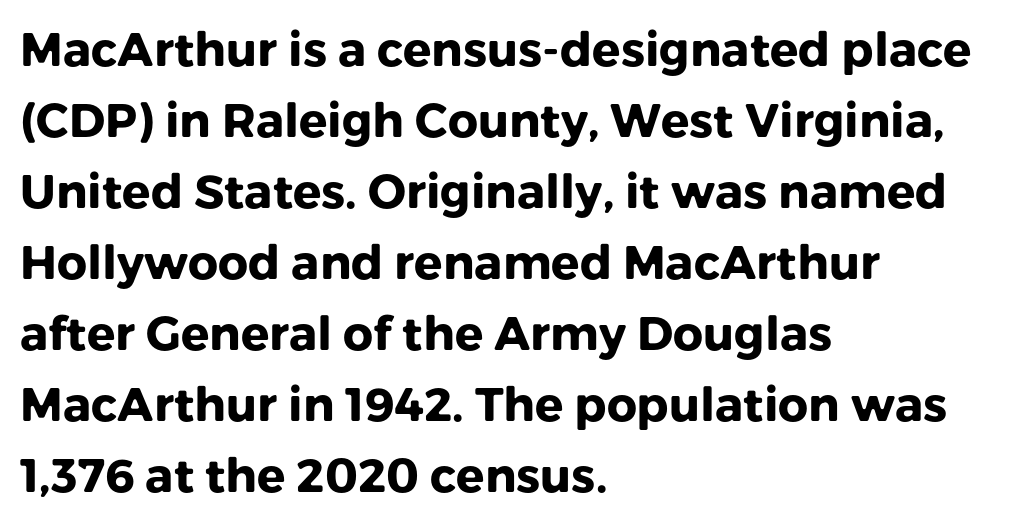
Each row of text sits above clean, open space. A student would call this left alignment; a typographer would say flush left, rag right. The strokes are fattened all the way to bold. Look at the tracking — it's just the regular setting, nothing added. No italicization has been applied; the sample stays upright.
